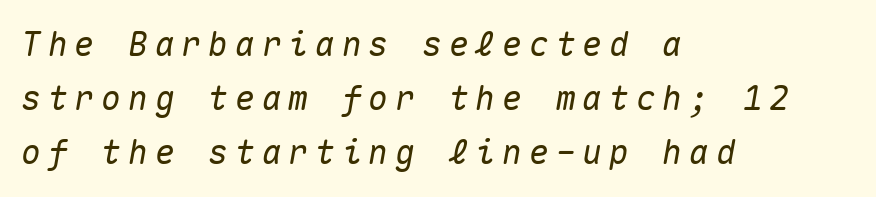
Has an underline been added? It has not. The paragraph shown leans on its left margin. Reading down the column, the eye jumps a familiar distance to each next line. The passage shown is typed in a monospace face where columns stay perfectly aligned.
